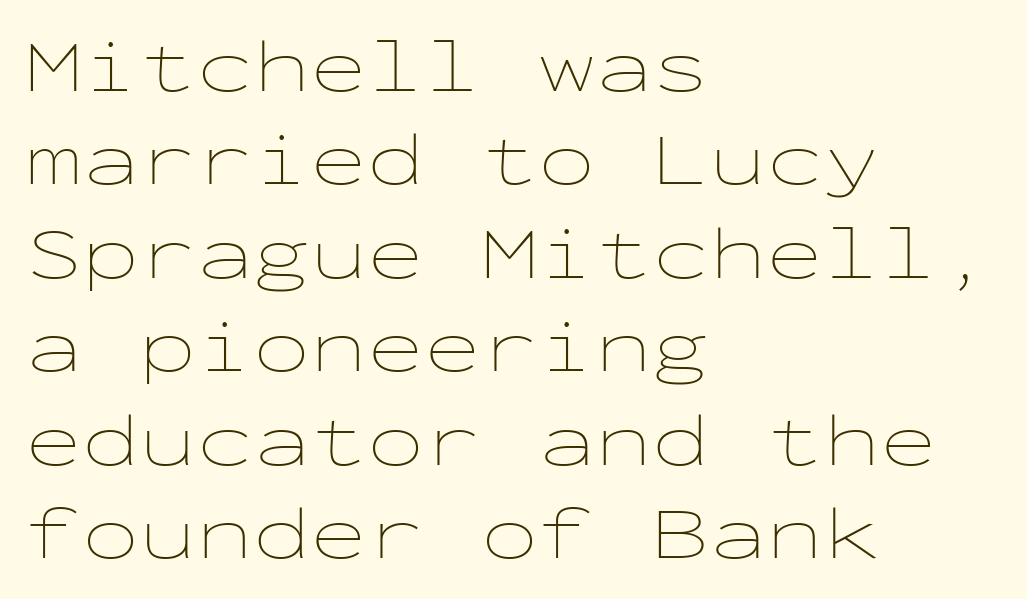
The image shows 76 px thin, wide type, upright, monospaced; set left-aligned, line spacing 1.23x, normal letter spacing, not underlined; low stroke contrast and a medium x-height.
